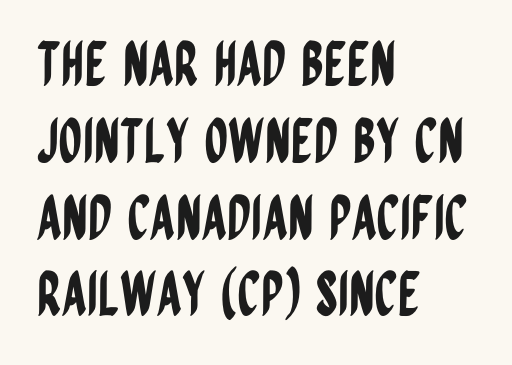
{"serif": "no", "italic": "no", "width": "condensed", "stroke_contrast": "low", "x_height": "large", "monospaced": "no", "underline": "no", "align": "left", "line_spacing": "normal", "line_spacing_ratio": 1.28, "letter_spacing": "normal", "letter_spacing_em": 0.0, "glyph_px": 60}
